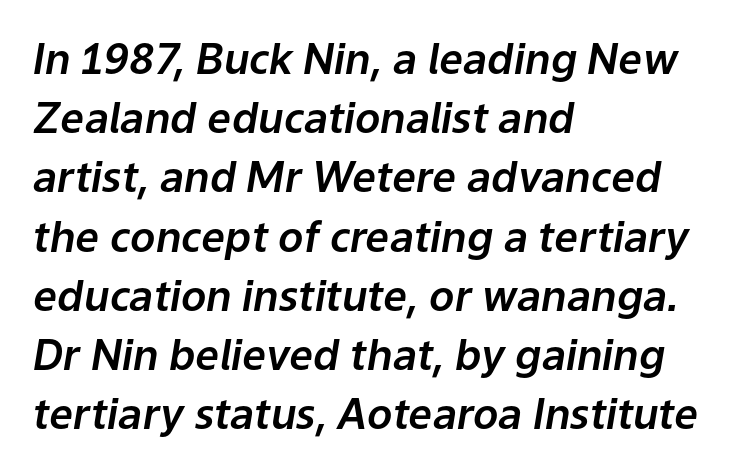
Q: Is the text italic (slanted)? A: Yes, it leans right by about 9 degrees.
Q: Is the text underlined? A: No.
Q: How is the paragraph aligned? A: Left-aligned.
Q: Is the spacing between letters normal or unusually wide? A: Normal.
Q: Is the spacing between lines tight, normal or loose? A: Normal.
Q: Width (condensed, normal, or wide)? A: Normal.
Q: Stroke contrast? A: Low.
Q: x-height? A: Medium.
Q: Monospaced? A: No.
